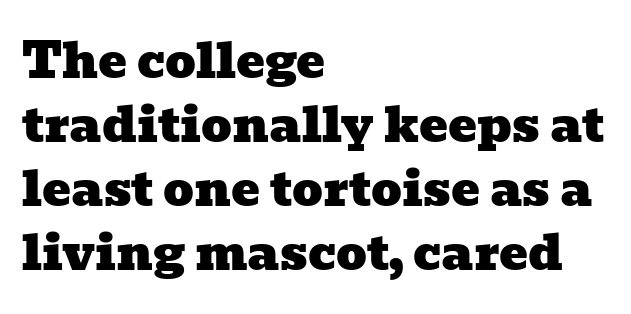
Q: Is the typeface a serif or a sans-serif typeface? A: Serif.
Q: Is the text underlined? A: No.
Q: How is the paragraph aligned? A: Left-aligned.
Q: Is the spacing between letters normal or unusually wide? A: Normal.
Q: Is the spacing between lines tight, normal or loose? A: Normal.
Q: Width (condensed, normal, or wide)? A: Wide.
Q: Stroke contrast? A: Low.
Q: x-height? A: Medium.
Q: Monospaced? A: No.
